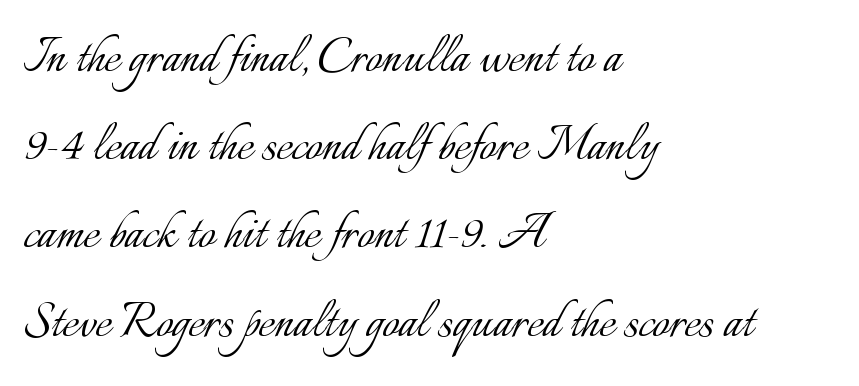
Caption: standard tracking, unaltered. The glyphs are unaccompanied by any horizontal stroke below them. The text block is weighted toward the left margin, trailing off unevenly rightward. In terms of leading, this rendering sits right in the middle. The passage shown is typed in a proportional face where columns would drift.
